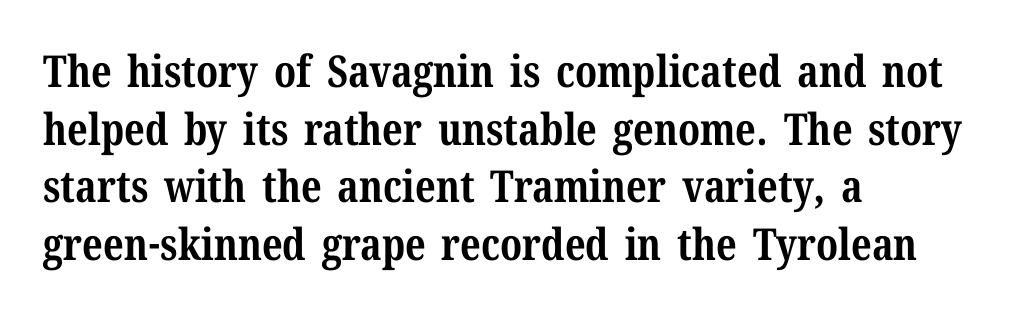
The image shows 44 px bold serif type, upright; set left-aligned, normal line spacing (1.31x), normal letter spacing, not underlined; medium stroke contrast and a medium x-height.
